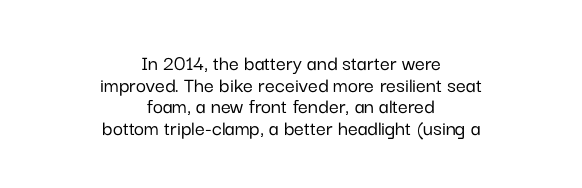
These lines stack symmetrically, like a column narrowing and widening about its center. The area under the type is left untouched. The lettering holds an erect, upright posture throughout. Closely set lines give the paragraph a compact silhouette. Between one letter and the next there's only the usual sliver of space.
